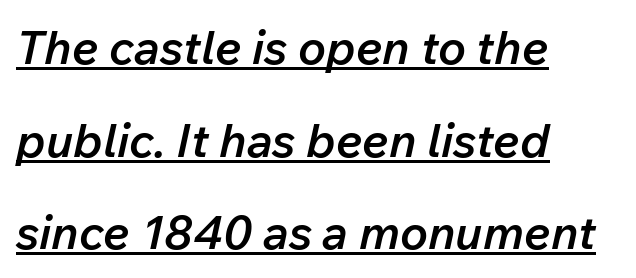
The designer dialed line spacing up above the default. Character widths vary here, with narrow letters taking less room than wide ones. Compared with ordinary roman type, these characters are visibly tilted. Visually the block forms a straight wall on the left and a jagged coastline on the right.
